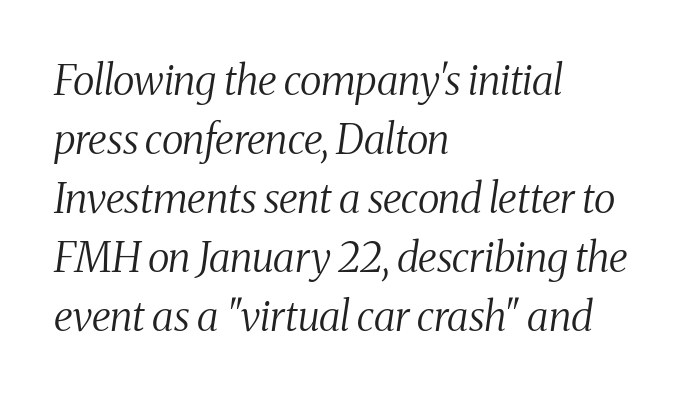
Leading matches the norm, producing a regular column. In terms of letterform style, serifs are clearly present. Think of a printed novel: that variable character pitch is what you see here. Observe the lean: these are italic letterforms.
